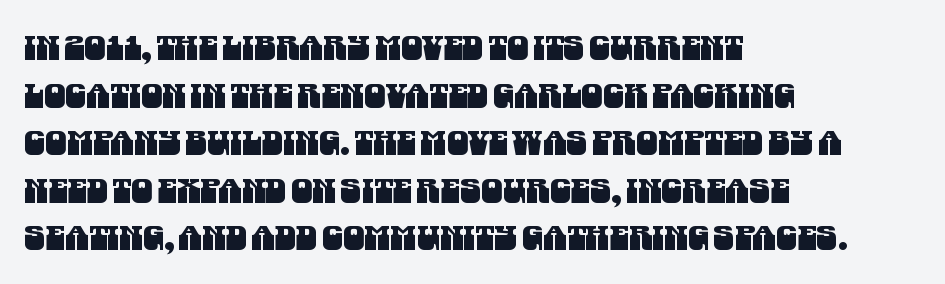
{"serif": "no", "width": "condensed", "stroke_contrast": "medium", "x_height": "large", "monospaced": "no", "underline": "no", "align": "left", "line_spacing": "normal", "line_spacing_ratio": 1.4, "letter_spacing": "normal", "letter_spacing_em": 0.0, "glyph_px": 34}
